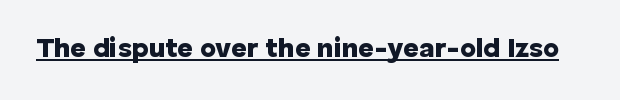
Q: Is the text bold? A: Yes.
Q: Is the text italic (slanted)? A: No, it is upright.
Q: Is the text underlined? A: Yes.
Q: Is the spacing between letters normal or unusually wide? A: Normal.
